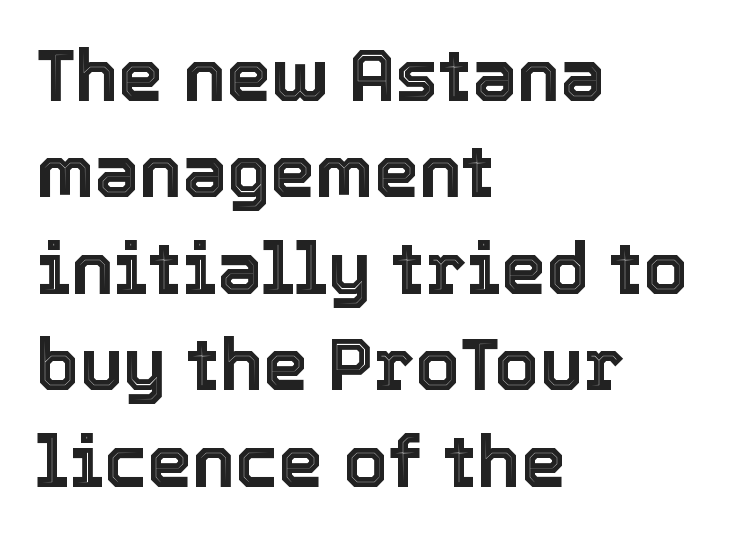
{"italic": "no", "width": "normal", "x_height": "medium", "monospaced": "no", "underline": "no", "align": "left", "line_spacing": "normal", "line_spacing_ratio": 1.34, "letter_spacing": "normal", "letter_spacing_em": 0.0, "glyph_px": 72}
